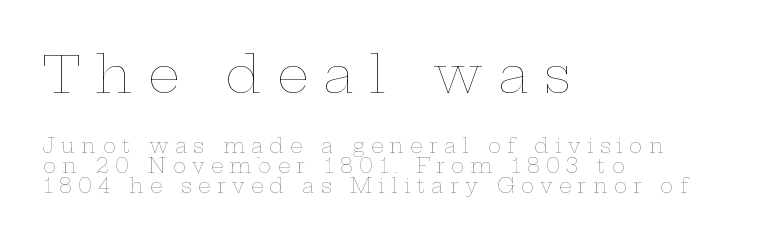
The image shows 50 px thin, wide type, upright; set left-aligned, tight line spacing (1.0x), unusually wide letter spacing (+0.31 em), not underlined; the first (top) block is 2.5x larger; low stroke contrast and a medium x-height.
